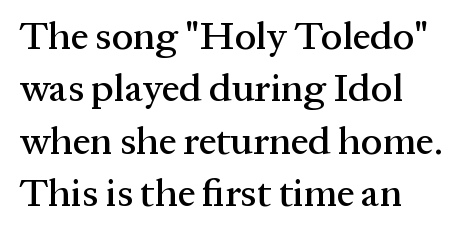
{"serif": "yes", "italic": "no", "width": "normal", "stroke_contrast": "medium", "x_height": "medium", "monospaced": "no", "underline": "no", "align": "left", "line_spacing": "normal", "line_spacing_ratio": 1.34, "letter_spacing": "normal", "letter_spacing_em": 0.0, "glyph_px": 39}
